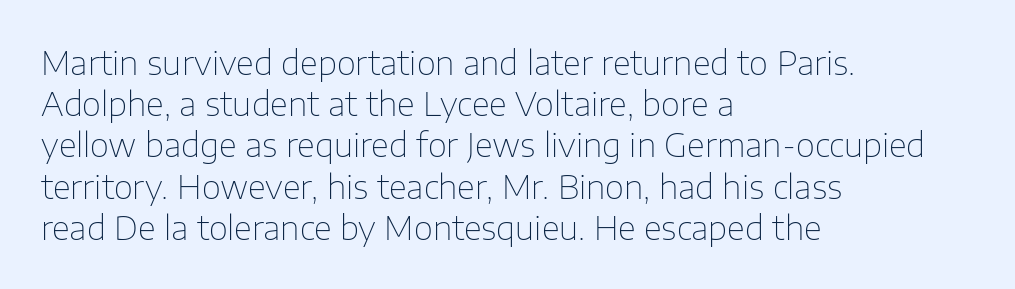
Q: Is the text bold? A: No.
Q: Is the text italic (slanted)? A: No, it is upright.
Q: Is the typeface a serif or a sans-serif typeface? A: Sans-serif.
Q: Is the text underlined? A: No.
Q: How is the paragraph aligned? A: Left-aligned.
Q: Is the spacing between letters normal or unusually wide? A: Normal.
Q: Is the spacing between lines tight, normal or loose? A: Normal.
Q: Width (condensed, normal, or wide)? A: Normal.
Q: Stroke contrast? A: Low.
Q: x-height? A: Medium.
Q: Monospaced? A: No.
